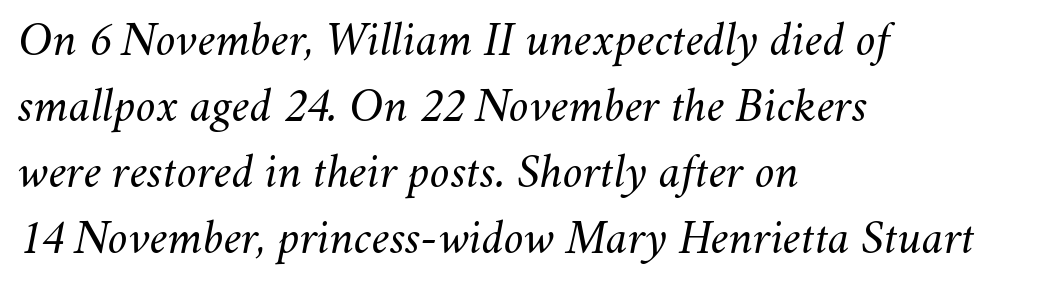
One glance says typical: line gaps are just what's usual. This sample uses an oblique cut, with every glyph tilted off the vertical. Is the block centered? No — it sits flush against the left margin. A clean baseline with only descenders dipping below it. Is this a heavy cut? Hardly; it is regular or lighter. Varying glyph widths throughout — classic text-font behaviour.
